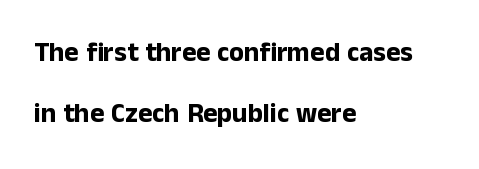
Every stem runs plumb, perpendicular to the baseline. Compared with typical body copy, the letter spacing here is the same. Beneath every word, the page is bare. Each line starts at the same left margin while the right side varies. Chunky letters — that's bold for sure.
